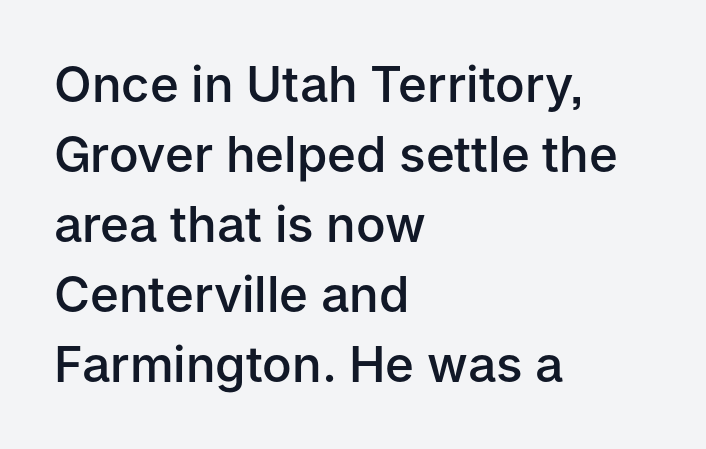
The face used here is rendered with its standard letterfit. Does the type have serifs? No, each stem ends abruptly. Each glyph is drawn with semibold strokes, heavier than normal yet not fully bold. The typography opts for an upright posture over an oblique one. The setting favours the left margin, as ordinary paragraphs usually do.
